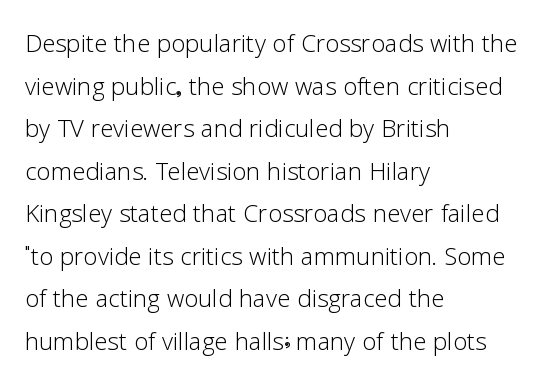
{"serif": "no", "italic": "no", "bold": "no", "weight": "light", "width": "normal", "stroke_contrast": "low", "x_height": "medium", "monospaced": "no", "underline": "no", "align": "left", "line_spacing": "normal", "line_spacing_ratio": 1.33, "letter_spacing": "normal", "letter_spacing_em": 0.0, "glyph_px": 32}
